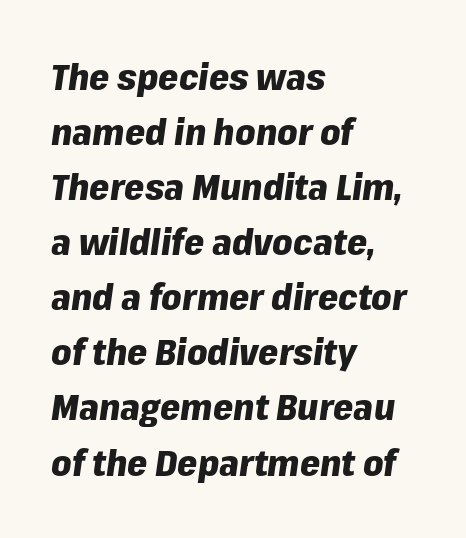
{"italic": "yes", "lean": "right", "slant_degrees": 8, "bold": "yes", "weight": "heavy", "width": "normal", "stroke_contrast": "low", "x_height": "medium", "monospaced": "no", "underline": "no", "align": "left", "line_spacing": "normal", "line_spacing_ratio": 1.53, "letter_spacing": "normal", "letter_spacing_em": 0.0, "glyph_px": 36}
